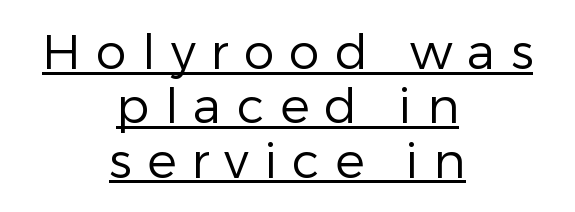
The image shows 49 px regular-weight sans-serif type, upright; set centered, tight line spacing (1.11x), unusually wide letter spacing (+0.31 em), underlined; low stroke contrast and a medium x-height.
